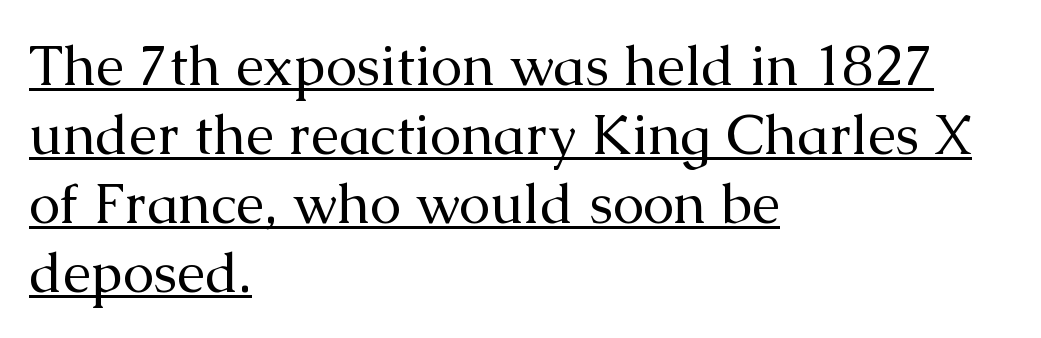
Q: Is the text bold? A: No.
Q: Is the text italic (slanted)? A: No, it is upright.
Q: Is the typeface a serif or a sans-serif typeface? A: Serif.
Q: Is the text underlined? A: Yes.
Q: How is the paragraph aligned? A: Left-aligned.
Q: Is the spacing between letters normal or unusually wide? A: Normal.
Q: Width (condensed, normal, or wide)? A: Normal.
Q: Stroke contrast? A: Medium.
Q: x-height? A: Medium.
Q: Monospaced? A: No.
